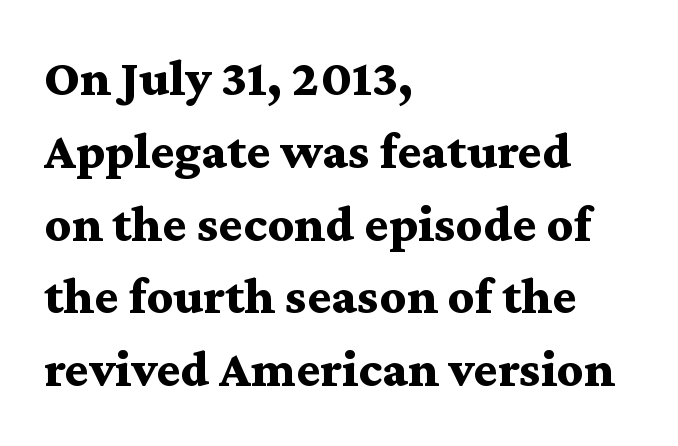
The letterforms sit shoulder to shoulder at normal distance. Visually the block forms a straight wall on the left and a jagged coastline on the right. Baseline-to-baseline distance is the conventional proportion of letter height. Quick note: underline off. Heavy-handed strokes throughout: this text is bold.
